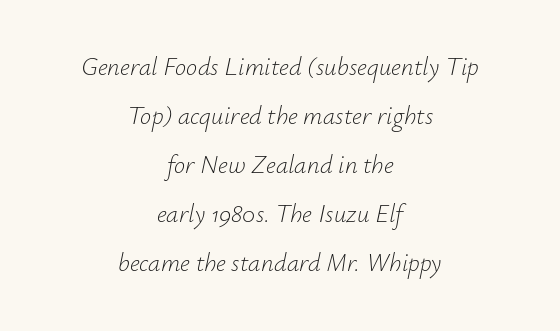
Q: Is the text bold? A: No.
Q: Is the text italic (slanted)? A: Yes, it leans right by about 12 degrees.
Q: Is the text underlined? A: No.
Q: How is the paragraph aligned? A: Centered.
Q: Is the spacing between letters normal or unusually wide? A: Normal.
Q: Is the spacing between lines tight, normal or loose? A: Loose.
